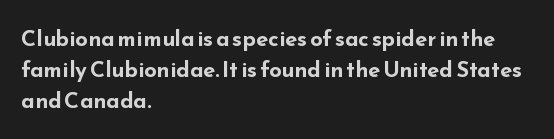
The image shows 22 px bold type, upright; set left-aligned, normal line spacing (1.42x), normal letter spacing, not underlined.
